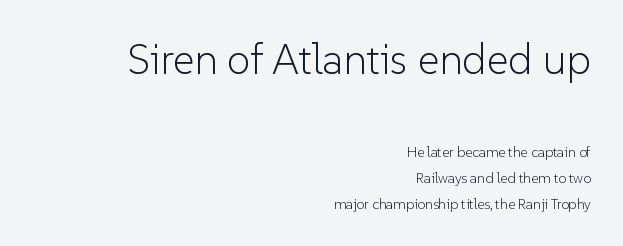
A roman cut, with each character standing at attention. No extra tracking has been applied to these lines. Stem width sits at or under what a default text font uses. The rendering uses natural spacing where letterforms have individual widths. Line endings align vertically; line beginnings do not. Any mark beneath the type? The region is blank.
